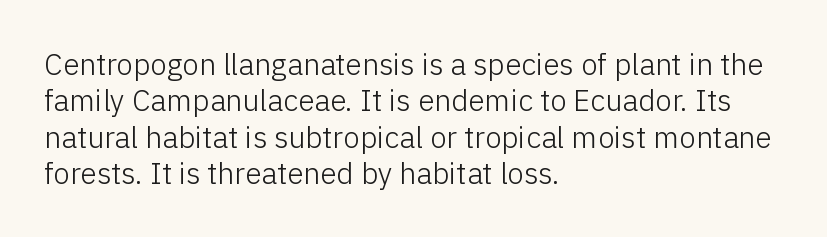
The font family rendered here belongs to the sans-serif group. Rule under the text: the space is simply empty. Think of a printed novel: that variable character pitch is what you see here. Is the block centered? No — it sits flush against the left margin. Compared with typical body copy, the letter spacing here is the same.
